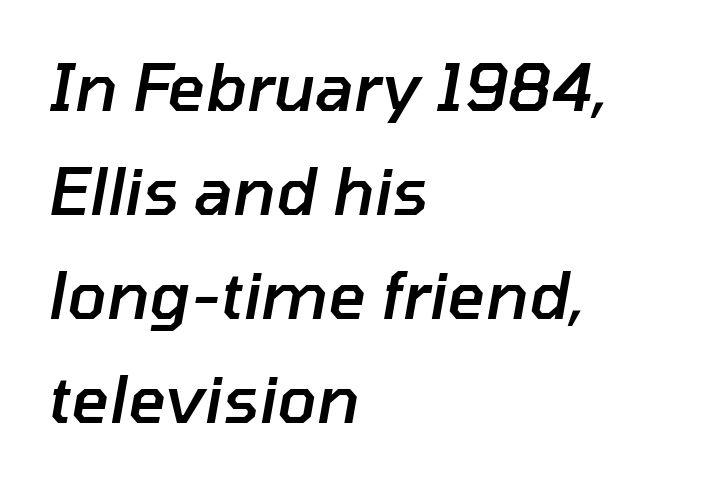
Q: Is the text bold? A: Semi-bold.
Q: Is the text italic (slanted)? A: Yes, it leans right by about 10 degrees.
Q: Is the text underlined? A: No.
Q: How is the paragraph aligned? A: Left-aligned.
Q: Is the spacing between letters normal or unusually wide? A: Normal.
Q: Is the spacing between lines tight, normal or loose? A: Normal.
Q: Width (condensed, normal, or wide)? A: Normal.
Q: Stroke contrast? A: Low.
Q: x-height? A: Medium.
Q: Monospaced? A: No.
